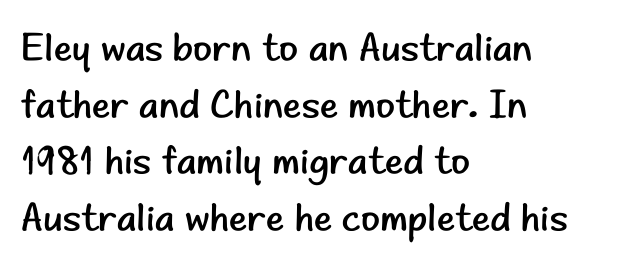
The image shows 39 px regular-weight sans-serif type, upright; set left-aligned, normal line spacing (1.45x), normal letter spacing, not underlined; low stroke contrast and a small x-height.
